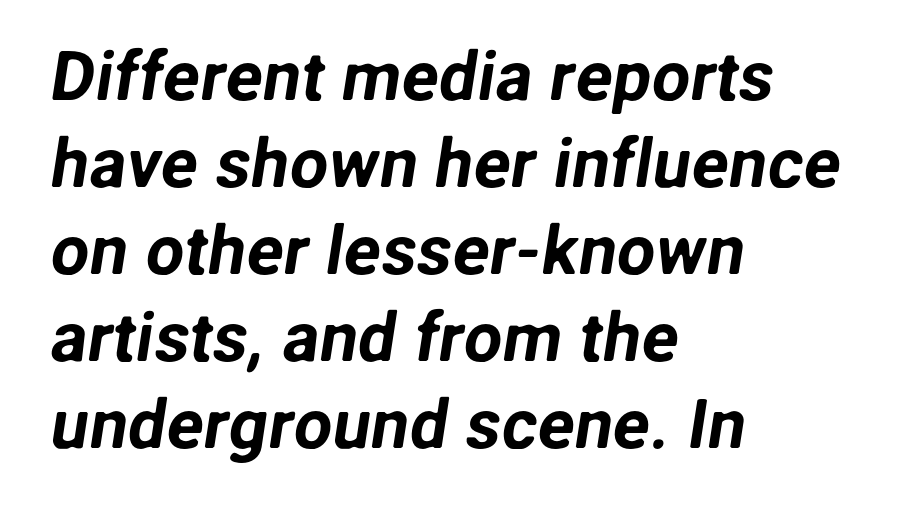
Does the leading feel generous? No, just average. The compositor pushed each line to the left boundary. Letterform terminals end flat and unadorned throughout the passage. The space directly below the letters is spotless. Spacing verdict: proportional, widths tailored to each character. The letters sit at their default tracking, neither squeezed nor spread.
